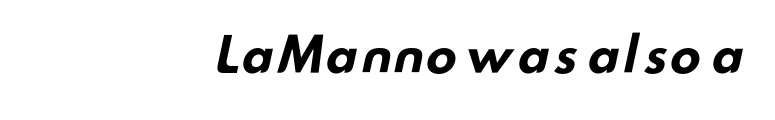
{"serif": "no", "bold": "yes", "weight": "bold", "width": "wide", "stroke_contrast": "low", "x_height": "small", "monospaced": "no", "underline": "no", "align": "right", "letter_spacing": "normal", "letter_spacing_em": 0.0, "glyph_px": 47}
